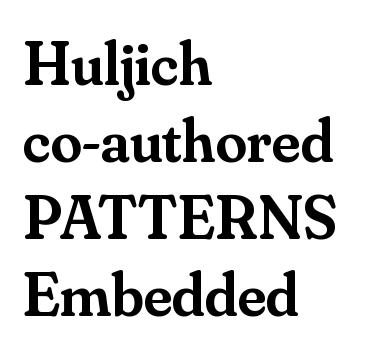
Q: Is the text bold? A: Semi-bold.
Q: Is the text italic (slanted)? A: No, it is upright.
Q: Is the typeface a serif or a sans-serif typeface? A: Serif.
Q: Is the text underlined? A: No.
Q: How is the paragraph aligned? A: Left-aligned.
Q: Is the spacing between letters normal or unusually wide? A: Normal.
Q: Width (condensed, normal, or wide)? A: Normal.
Q: Stroke contrast? A: Medium.
Q: x-height? A: Small.
Q: Monospaced? A: No.
